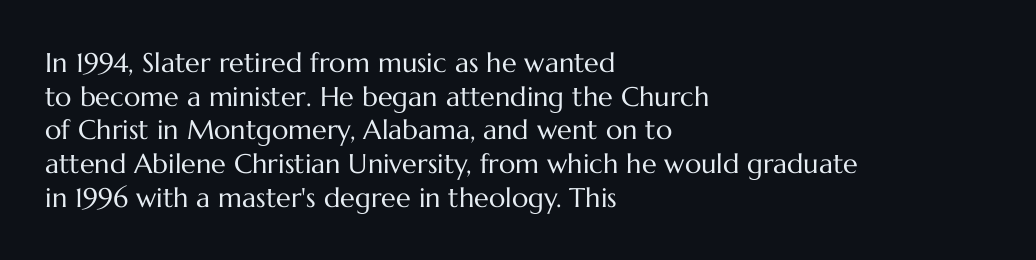
{"italic": "no", "bold": "no", "underline": "no", "align": "left", "line_spacing": "normal", "line_spacing_ratio": 1.25, "letter_spacing": "normal", "letter_spacing_em": 0.0, "glyph_px": 27}
